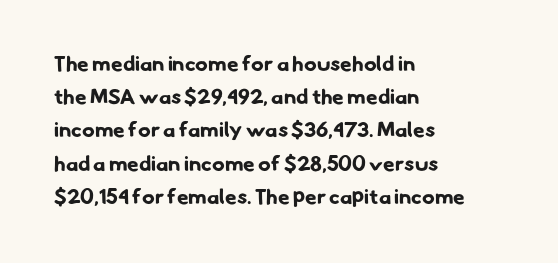
The image shows 21 px bold type; set left-aligned, normal line spacing (1.58x), normal letter spacing, not underlined.
